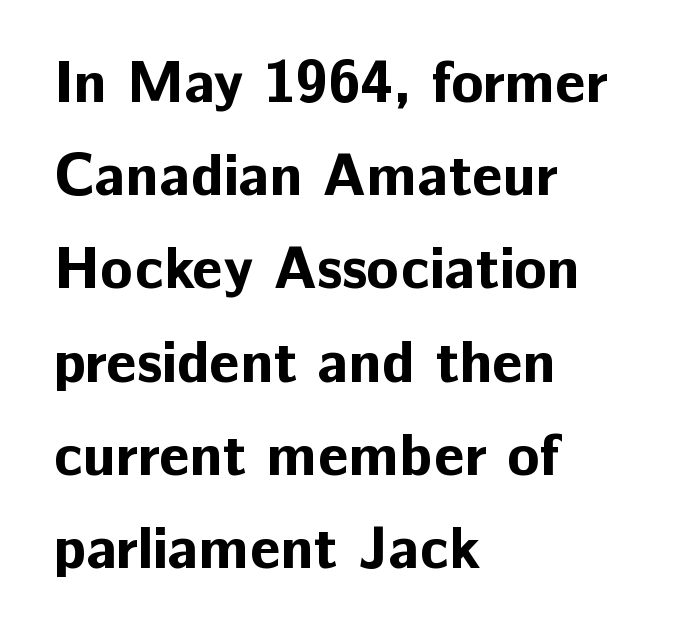
{"serif": "no", "italic": "no", "bold": "yes", "weight": "bold", "width": "normal", "stroke_contrast": "low", "x_height": "medium", "monospaced": "no", "underline": "no", "align": "left", "line_spacing": "normal", "line_spacing_ratio": 1.58, "letter_spacing": "normal", "letter_spacing_em": 0.0, "glyph_px": 59}
